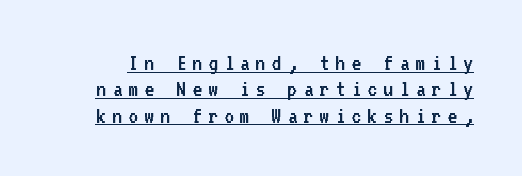
The image shows 24 px text type, upright; set tight line spacing (1.1x), unusually wide letter spacing (+0.25 em), underlined.
